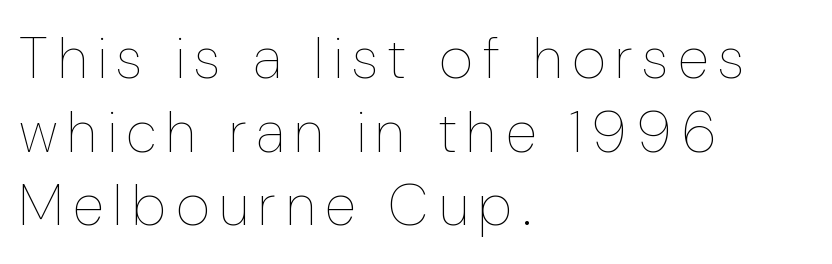
Q: Is the text bold? A: No.
Q: Is the text italic (slanted)? A: No, it is upright.
Q: Is the text underlined? A: No.
Q: How is the paragraph aligned? A: Left-aligned.
Q: Is the spacing between letters normal or unusually wide? A: Unusually wide.
Q: Is the spacing between lines tight, normal or loose? A: Normal.
Q: Width (condensed, normal, or wide)? A: Condensed.
Q: Stroke contrast? A: Low.
Q: x-height? A: Medium.
Q: Monospaced? A: No.
